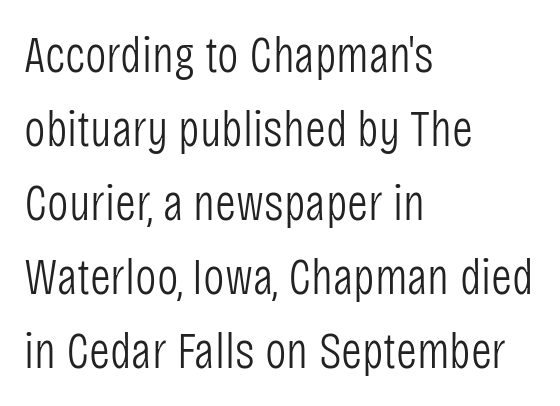
The image shows 51 px light, condensed sans-serif type, upright; set left-aligned, normal line spacing (1.45x), normal letter spacing, not underlined; low stroke contrast and a large x-height.
